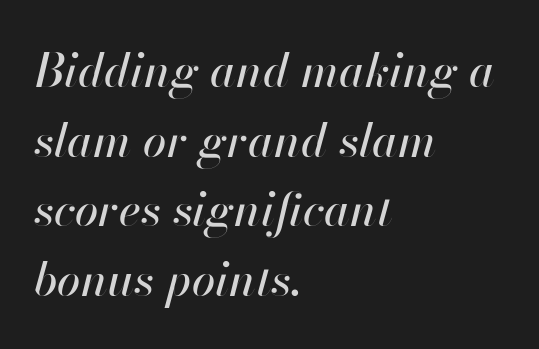
Observe the lean: these are italic letterforms. Spacing verdict: proportional, widths tailored to each character. Each line starts at the same left margin while the right side varies. The space beneath each line is pristine and unruled. Nobody touched the tracking dial on this one.
